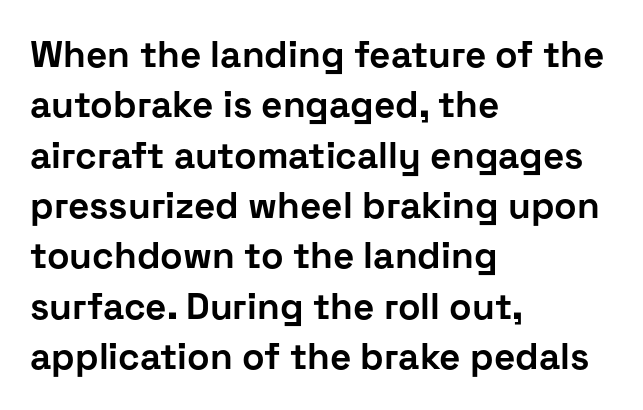
The image shows 37 px bold sans-serif type, upright; set left-aligned, normal line spacing (1.36x), normal letter spacing, not underlined; low stroke contrast and a medium x-height.
